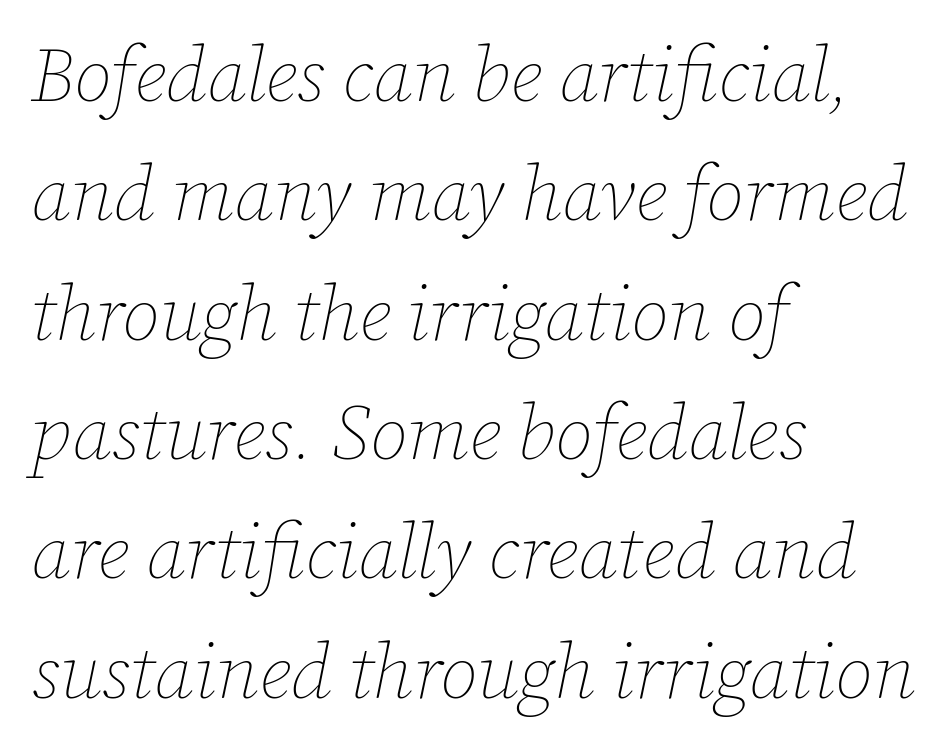
Rendered with sloped, italic letterforms. Descender tails drop into unmarked territory. Counters stay open thanks to moderate or lighter strokes. Compared with typical body copy, the letter spacing here is the same. The face used here is proportionally spaced, like ordinary book or web type. Normally led — the rows are evenly, conventionally spaced.
